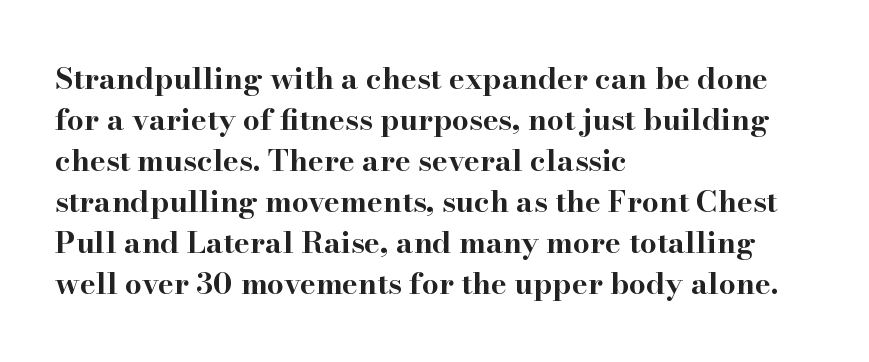
Reading down the column, the eye jumps a familiar distance to each next line. Glyph-to-glyph distance matches everyday printed text. How heavy is the stroke? Heavy — this is a bold. The passage shown is typed in a proportional face where columns would drift. Classification — serif. The paragraph has a hard left edge and a soft right edge.
